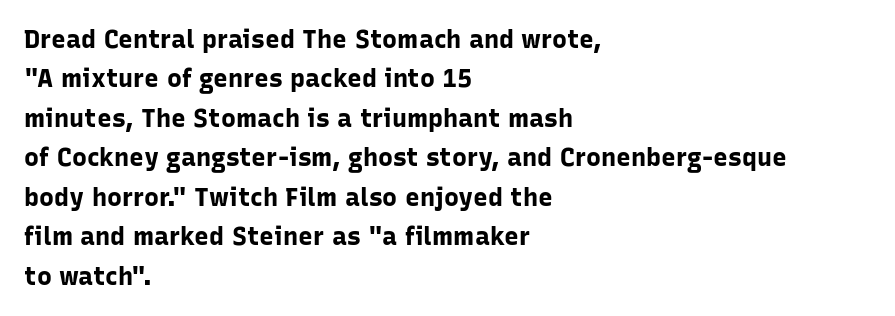
{"italic": "no", "bold": "yes", "underline": "no", "align": "left", "line_spacing": "normal", "line_spacing_ratio": 1.58, "letter_spacing": "normal", "letter_spacing_em": 0.0, "glyph_px": 25}
